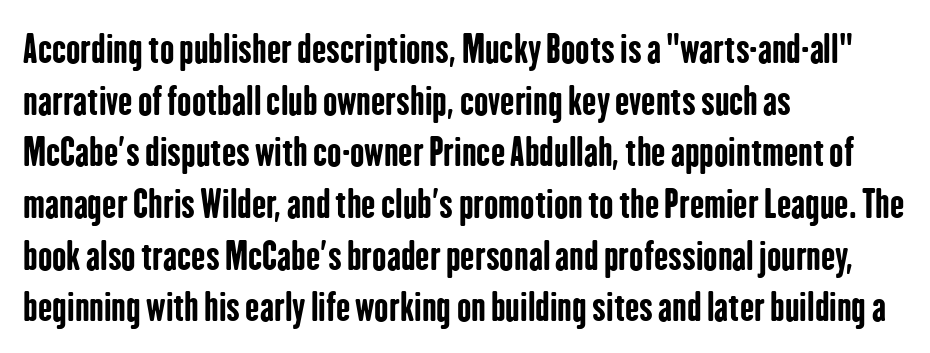
The passage is arranged the way most books set body copy — flush left. Leading: standard. The gap between lines stays unmarked. Emphasis by weight is at full strength: bold. Character widths vary here, with narrow letters taking less room than wide ones.
